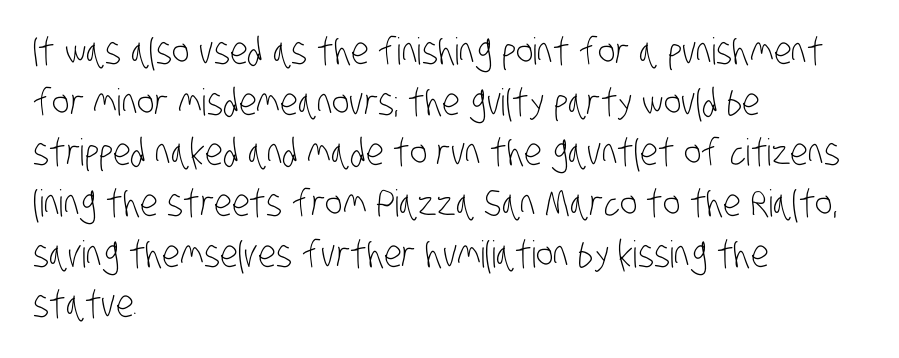
The image shows 37 px light, condensed sans-serif type; set left-aligned, normal line spacing (1.37x), normal letter spacing, not underlined; low stroke contrast and a large x-height.
